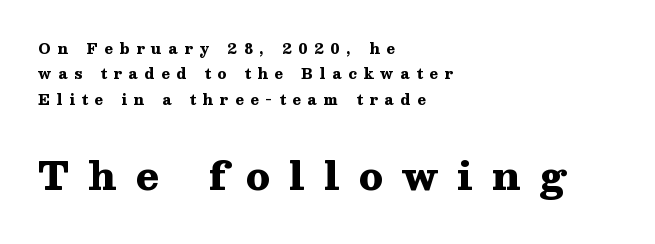
The image shows 39 px heavy, wide serif type, upright; set left-aligned, line spacing 1.81x, unusually wide letter spacing (+0.49 em), not underlined; the second (bottom) block is 2.79x larger; medium stroke contrast and a medium x-height.
